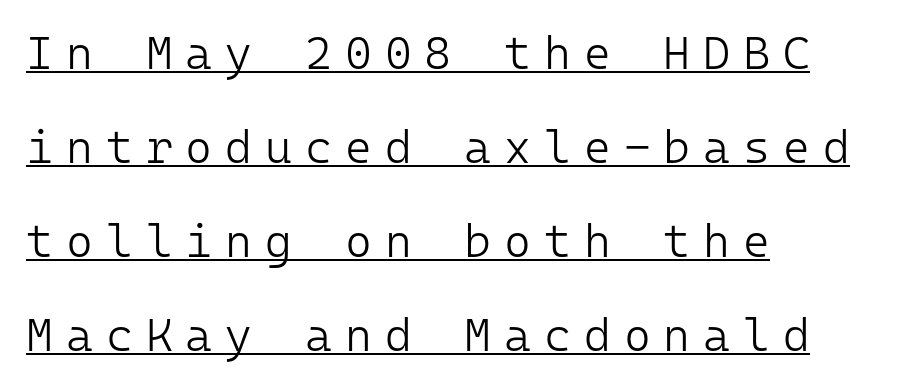
Q: Is the text bold? A: No.
Q: Is the text italic (slanted)? A: No, it is upright.
Q: Is the typeface a serif or a sans-serif typeface? A: Sans-serif.
Q: Is the text underlined? A: Yes.
Q: How is the paragraph aligned? A: Left-aligned.
Q: Is the spacing between letters normal or unusually wide? A: Unusually wide.
Q: Is the spacing between lines tight, normal or loose? A: Loose.
Q: Width (condensed, normal, or wide)? A: Normal.
Q: Stroke contrast? A: Low.
Q: x-height? A: Medium.
Q: Monospaced? A: Yes.
